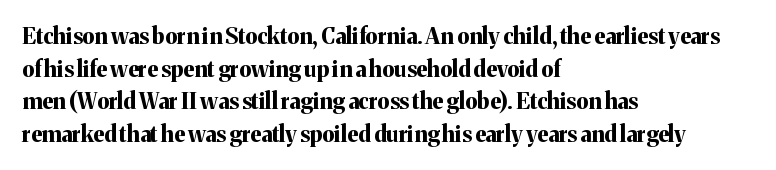
Q: Is the text bold? A: Yes.
Q: Is the text italic (slanted)? A: No, it is upright.
Q: Is the text underlined? A: No.
Q: How is the paragraph aligned? A: Left-aligned.
Q: Is the spacing between letters normal or unusually wide? A: Normal.
Q: Is the spacing between lines tight, normal or loose? A: Normal.
